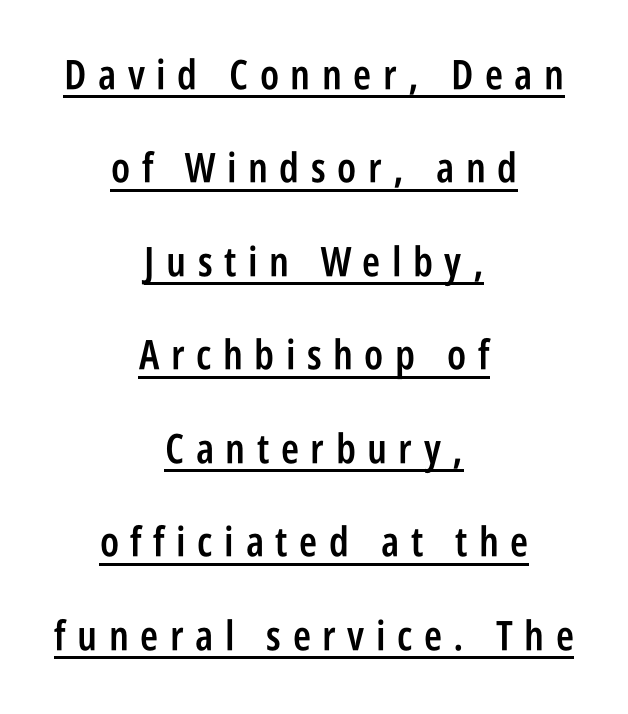
Q: Is the text bold? A: Semi-bold.
Q: Is the text italic (slanted)? A: No, it is upright.
Q: Is the typeface a serif or a sans-serif typeface? A: Sans-serif.
Q: Is the text underlined? A: Yes.
Q: How is the paragraph aligned? A: Centered.
Q: Is the spacing between letters normal or unusually wide? A: Unusually wide.
Q: Is the spacing between lines tight, normal or loose? A: Loose.
Q: Width (condensed, normal, or wide)? A: Condensed.
Q: Stroke contrast? A: Low.
Q: x-height? A: Large.
Q: Monospaced? A: No.
